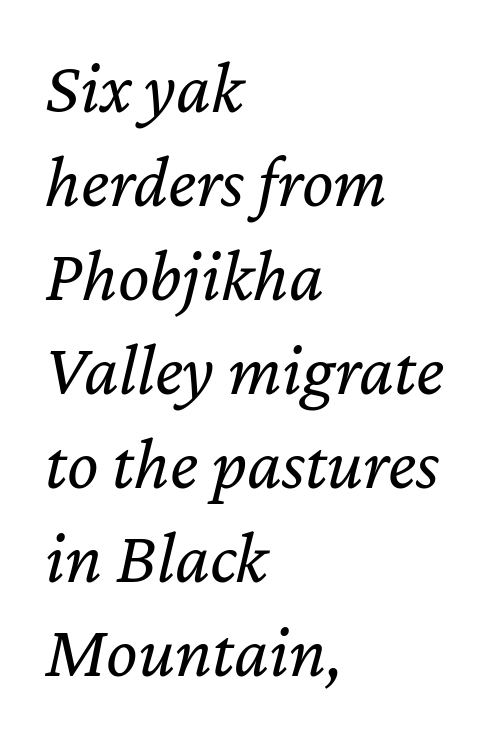
{"italic": "yes", "lean": "right", "slant_degrees": 12, "bold": "no", "weight": "regular", "width": "normal", "stroke_contrast": "low", "x_height": "medium", "monospaced": "no", "underline": "no", "align": "left", "line_spacing": "normal", "line_spacing_ratio": 1.27, "letter_spacing": "normal", "letter_spacing_em": 0.0, "glyph_px": 74}
